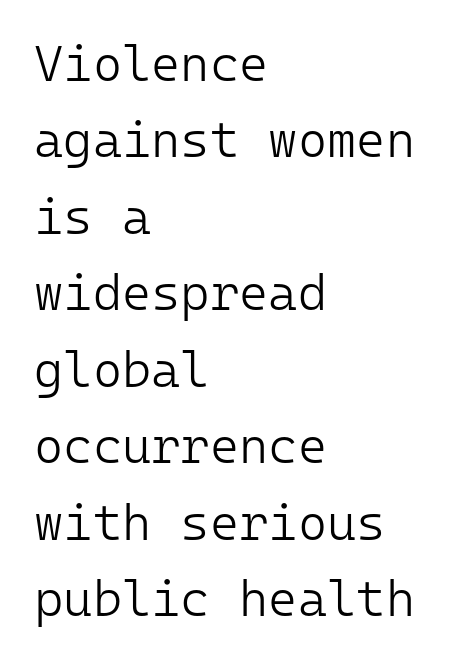
Baseline-to-baseline distance is the conventional proportion of letter height. No chunkiness to these letters — they're not bold. Nothing unusual about the tracking: characters are spaced as the font intends. Leftover space on each line is placed entirely after the last word.
